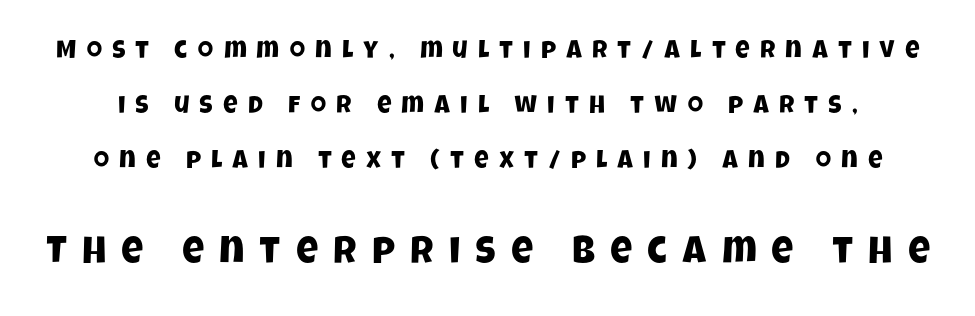
{"serif": "no", "width": "condensed", "stroke_contrast": "low", "x_height": "large", "monospaced": "no", "underline": "no", "line_spacing": "loose", "line_spacing_ratio": 2.21, "letter_spacing": "wide", "letter_spacing_em": 0.41, "larger_block": "second", "size_ratio": 1.52, "glyph_px": 38}
